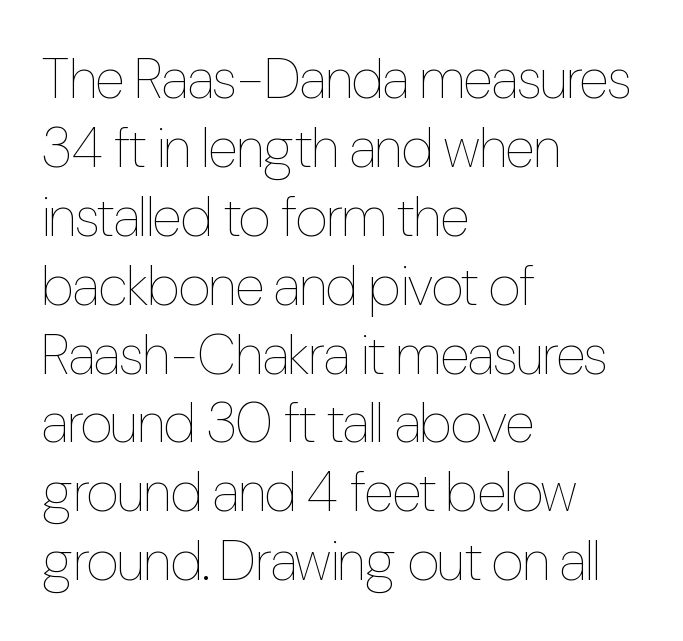
The image shows 56 px thin, condensed type, upright; set left-aligned, line spacing 1.23x, normal letter spacing, not underlined; low stroke contrast and a medium x-height.
